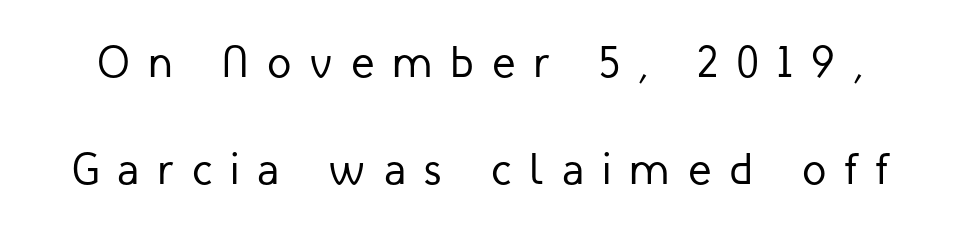
Q: Is the text bold? A: No.
Q: Is the text italic (slanted)? A: No, it is upright.
Q: Is the typeface a serif or a sans-serif typeface? A: Sans-serif.
Q: Is the text underlined? A: No.
Q: Is the spacing between letters normal or unusually wide? A: Unusually wide.
Q: Is the spacing between lines tight, normal or loose? A: Loose.
Q: Width (condensed, normal, or wide)? A: Normal.
Q: Stroke contrast? A: Low.
Q: x-height? A: Medium.
Q: Monospaced? A: No.
